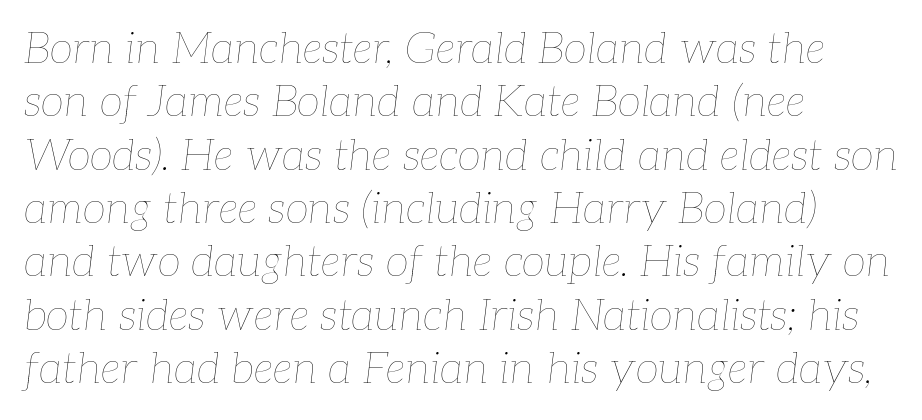
{"italic": "yes", "lean": "right", "slant_degrees": 7, "bold": "no", "weight": "thin", "width": "normal", "stroke_contrast": "low", "x_height": "medium", "monospaced": "no", "underline": "no", "align": "left", "line_spacing_ratio": 1.24, "letter_spacing": "normal", "letter_spacing_em": 0.0, "glyph_px": 43}
